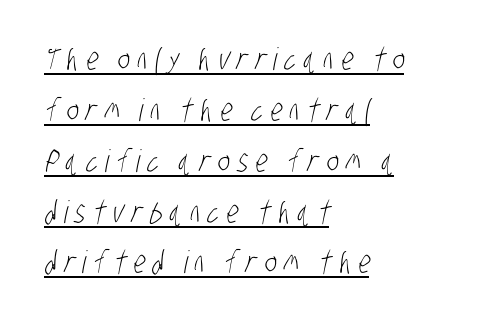
The image shows 31 px light, condensed sans-serif type; set left-aligned, normal line spacing (1.64x), unusually wide letter spacing (+0.24 em), underlined; low stroke contrast and a large x-height.
